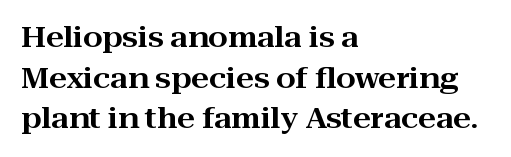
Anything drawn beneath the words? Only blank space. The passage shown is typeset with a serif family. The letterforms sit shoulder to shoulder at normal distance. Notice how the stems are strictly vertical — no italics here.
